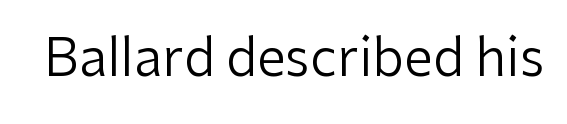
Ascenders rise straight up at ninety degrees. Check the space under the baseline: it is left empty. What stands out about the letter spacing? Nothing — it is the standard amount. The designer went with a sans here, leaving each stem footless.
